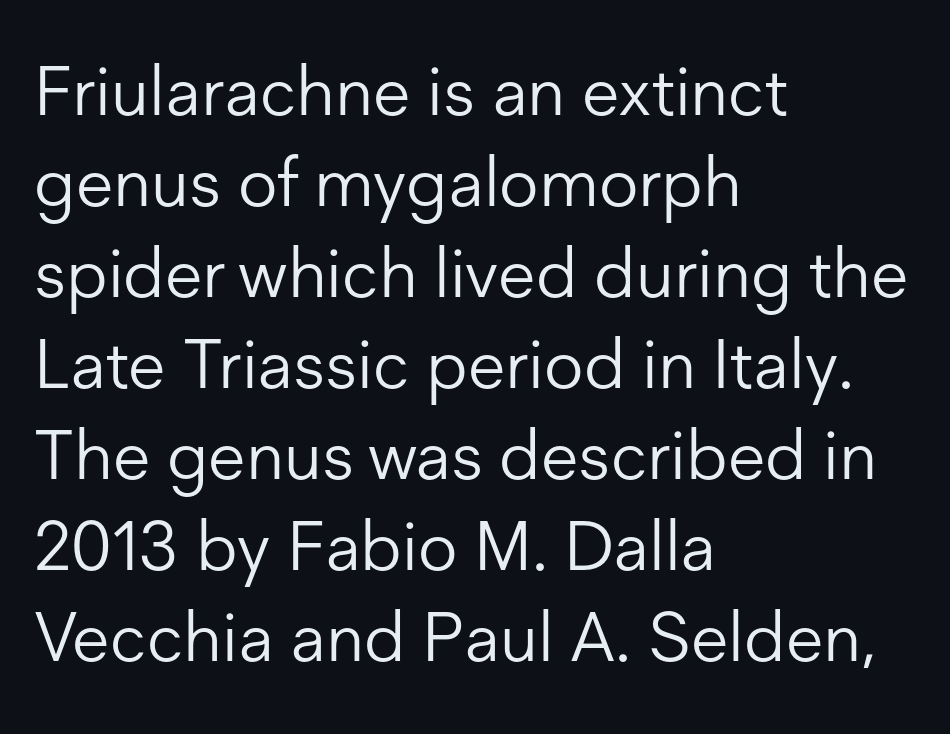
{"serif": "no", "italic": "no", "bold": "no", "weight": "light", "width": "normal", "stroke_contrast": "low", "x_height": "medium", "monospaced": "no", "underline": "no", "align": "left", "line_spacing": "normal", "line_spacing_ratio": 1.32, "letter_spacing": "normal", "letter_spacing_em": 0.0, "glyph_px": 69}
